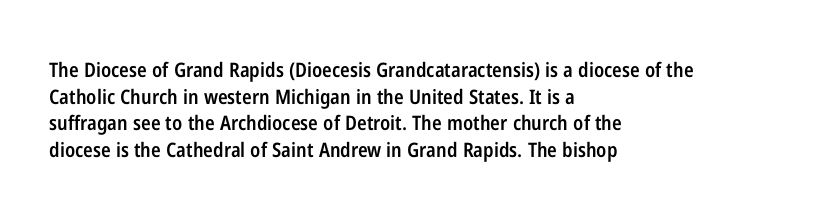
{"italic": "no", "bold": "semi", "underline": "no", "align": "left", "line_spacing": "normal", "line_spacing_ratio": 1.33, "letter_spacing": "normal", "letter_spacing_em": 0.0, "glyph_px": 20}
